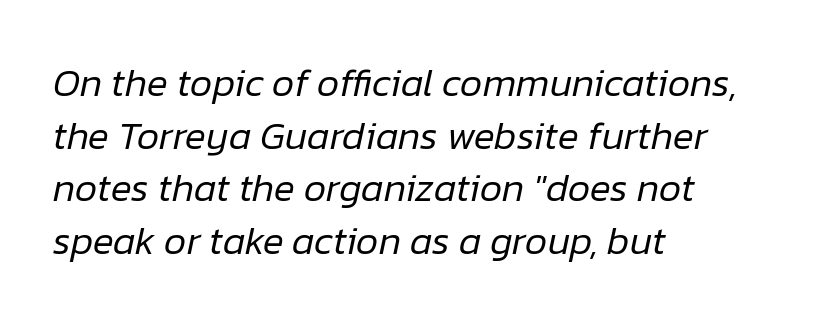
The image shows 39 px regular-weight type, italic (leaning right); set left-aligned, normal line spacing (1.35x), normal letter spacing, not underlined; low stroke contrast and a medium x-height.
